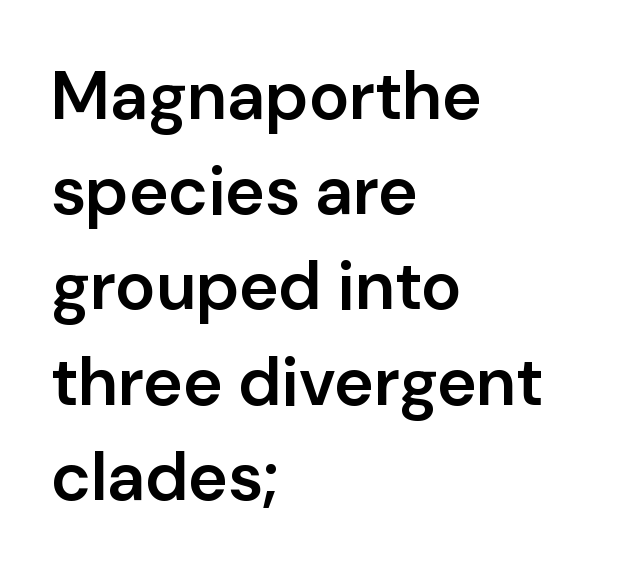
Q: Is the text bold? A: Semi-bold.
Q: Is the text italic (slanted)? A: No, it is upright.
Q: Is the typeface a serif or a sans-serif typeface? A: Sans-serif.
Q: Is the text underlined? A: No.
Q: How is the paragraph aligned? A: Left-aligned.
Q: Is the spacing between letters normal or unusually wide? A: Normal.
Q: Is the spacing between lines tight, normal or loose? A: Normal.
Q: Width (condensed, normal, or wide)? A: Normal.
Q: Stroke contrast? A: Low.
Q: x-height? A: Medium.
Q: Monospaced? A: No.
